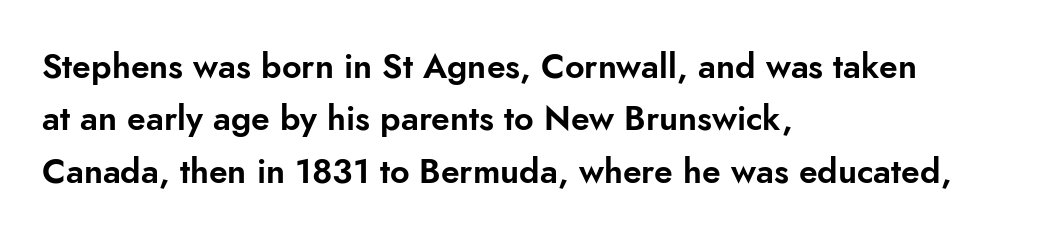
{"serif": "no", "italic": "no", "width": "normal", "stroke_contrast": "low", "x_height": "small", "monospaced": "no", "underline": "no", "align": "left", "line_spacing": "normal", "line_spacing_ratio": 1.54, "letter_spacing": "normal", "letter_spacing_em": 0.0, "glyph_px": 34}
